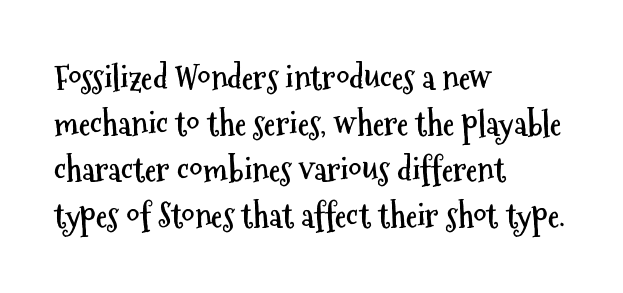
The image shows 33 px semibold, condensed sans-serif type, upright; set left-aligned, normal line spacing (1.39x), normal letter spacing, not underlined; medium stroke contrast and a medium x-height.
